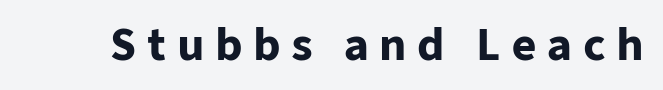
Q: Is the text bold? A: Yes.
Q: Is the text italic (slanted)? A: No, it is upright.
Q: Is the typeface a serif or a sans-serif typeface? A: Sans-serif.
Q: Is the text underlined? A: No.
Q: Is the spacing between letters normal or unusually wide? A: Unusually wide.
Q: Width (condensed, normal, or wide)? A: Normal.
Q: Stroke contrast? A: Low.
Q: x-height? A: Medium.
Q: Monospaced? A: No.
